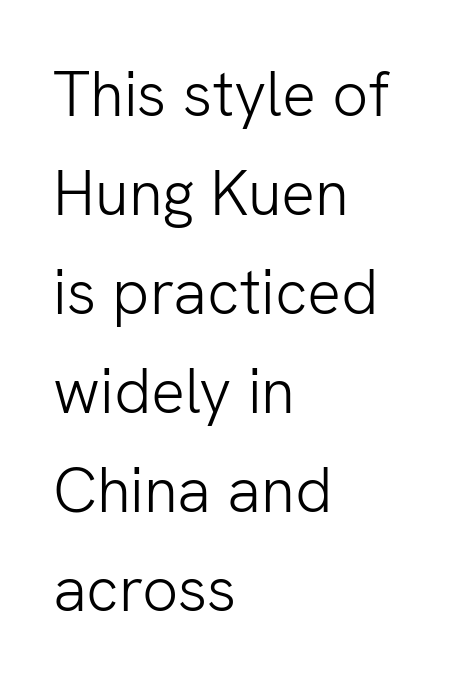
{"serif": "no", "italic": "no", "bold": "no", "weight": "light", "width": "normal", "stroke_contrast": "low", "x_height": "medium", "monospaced": "no", "underline": "no", "align": "left", "line_spacing": "normal", "line_spacing_ratio": 1.57, "letter_spacing": "normal", "letter_spacing_em": 0.0, "glyph_px": 63}
